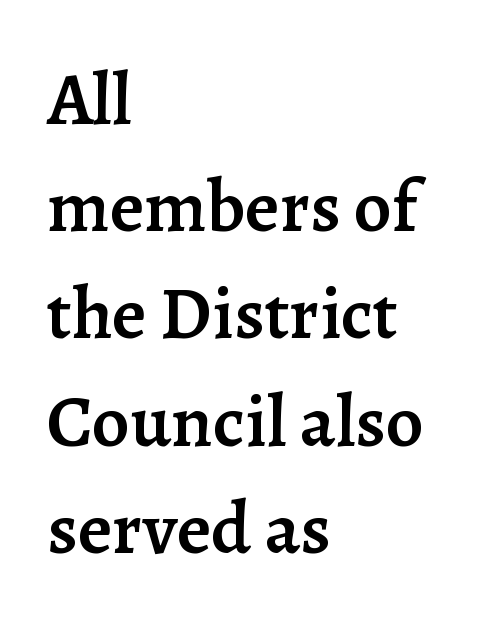
{"serif": "yes", "italic": "no", "bold": "semi", "weight": "semibold", "width": "normal", "stroke_contrast": "low", "x_height": "medium", "monospaced": "no", "underline": "no", "align": "left", "line_spacing": "normal", "line_spacing_ratio": 1.43, "letter_spacing": "normal", "letter_spacing_em": 0.0, "glyph_px": 75}
